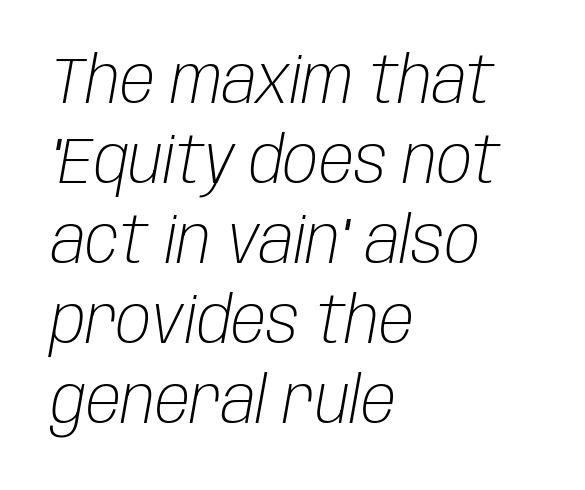
Q: Is the text bold? A: No.
Q: Is the text italic (slanted)? A: Yes, it leans right by about 10 degrees.
Q: Is the text underlined? A: No.
Q: How is the paragraph aligned? A: Left-aligned.
Q: Is the spacing between letters normal or unusually wide? A: Normal.
Q: Width (condensed, normal, or wide)? A: Condensed.
Q: Stroke contrast? A: Low.
Q: x-height? A: Large.
Q: Monospaced? A: No.
